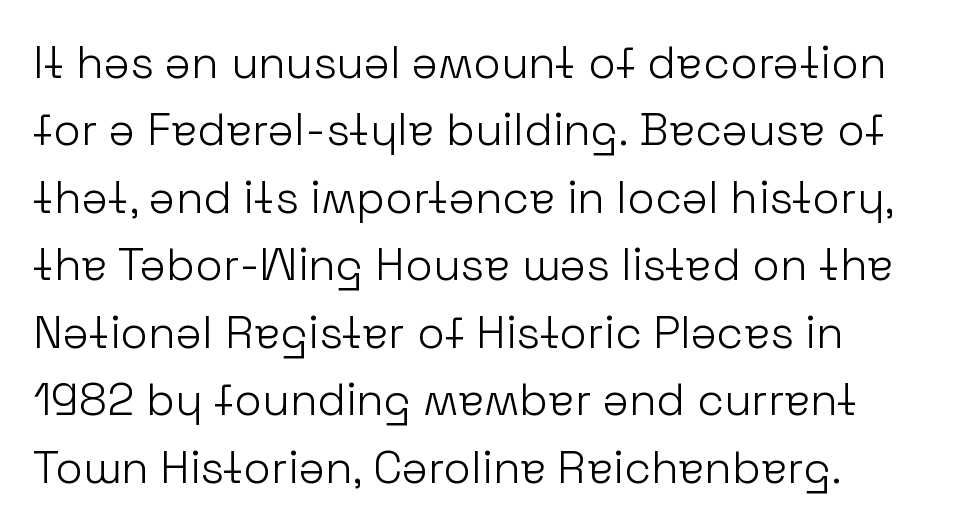
{"serif": "no", "italic": "no", "bold": "no", "weight": "light", "width": "normal", "stroke_contrast": "low", "x_height": "medium", "monospaced": "no", "underline": "no", "align": "left", "line_spacing": "normal", "line_spacing_ratio": 1.5, "letter_spacing": "normal", "letter_spacing_em": 0.0, "glyph_px": 45}
